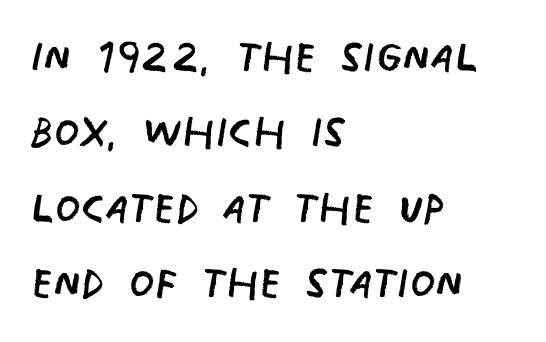
The image shows 58 px regular-weight, condensed sans-serif type; set left-aligned, normal line spacing (1.3x), normal letter spacing, not underlined; low stroke contrast and a large x-height.
